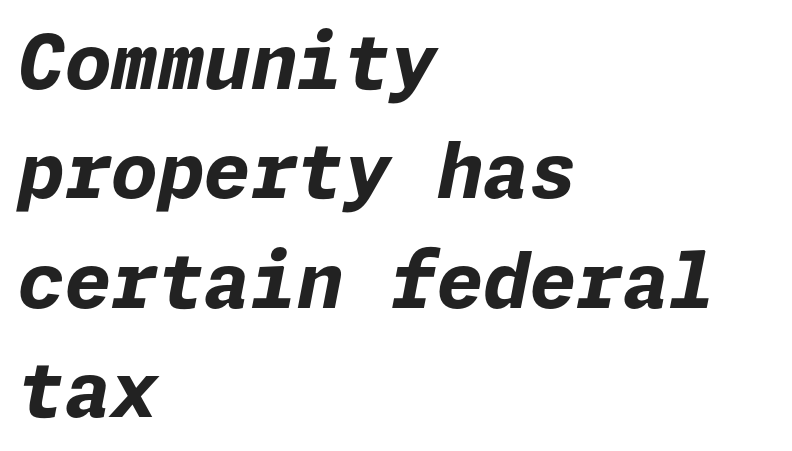
The image shows 75 px bold type, italic (leaning right); set left-aligned, normal line spacing (1.46x), normal letter spacing, not underlined; low stroke contrast and a medium x-height.
